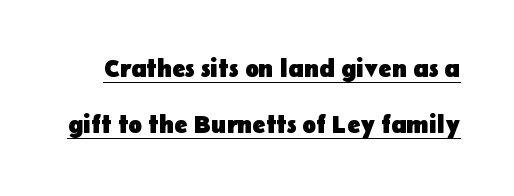
{"italic": "no", "bold": "yes", "underline": "yes", "line_spacing": "loose", "line_spacing_ratio": 2.24, "letter_spacing": "normal", "letter_spacing_em": 0.0, "glyph_px": 25}
